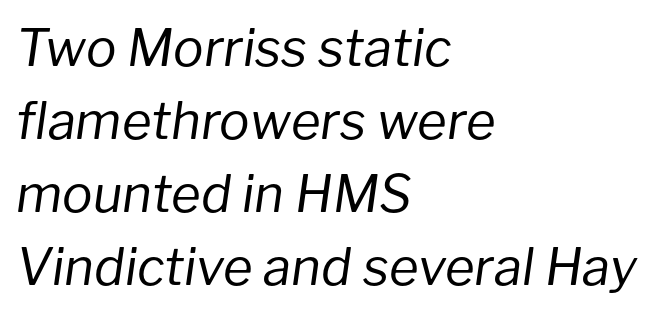
You could not count columns in this text — the font is proportionally spaced. Tracking value appears to be zero — textbook default spacing. One-word summary of the alignment: left. The designer left line spacing at the default.
